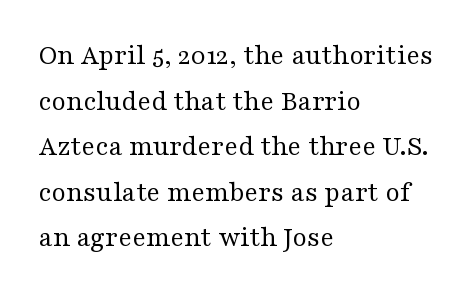
The image shows 29 px regular-weight, wide serif type, upright; set left-aligned, normal line spacing (1.57x), normal letter spacing, not underlined; medium stroke contrast and a medium x-height.
